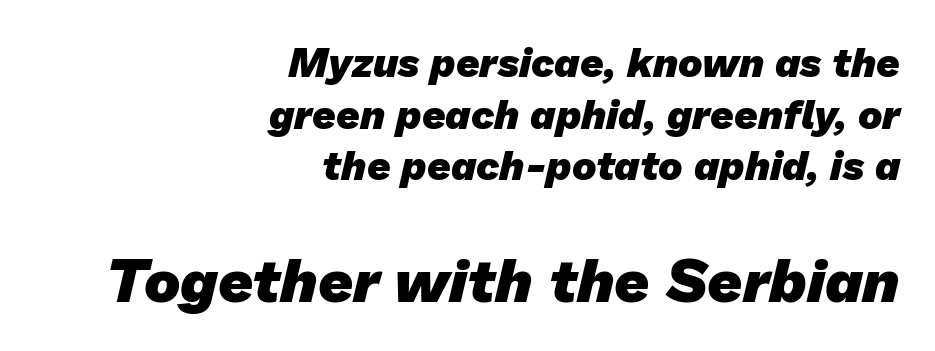
The image shows 61 px heavy sans-serif type; set right-aligned, normal line spacing (1.26x), normal letter spacing, not underlined; the second (bottom) block is 1.49x larger; low stroke contrast and a medium x-height.
